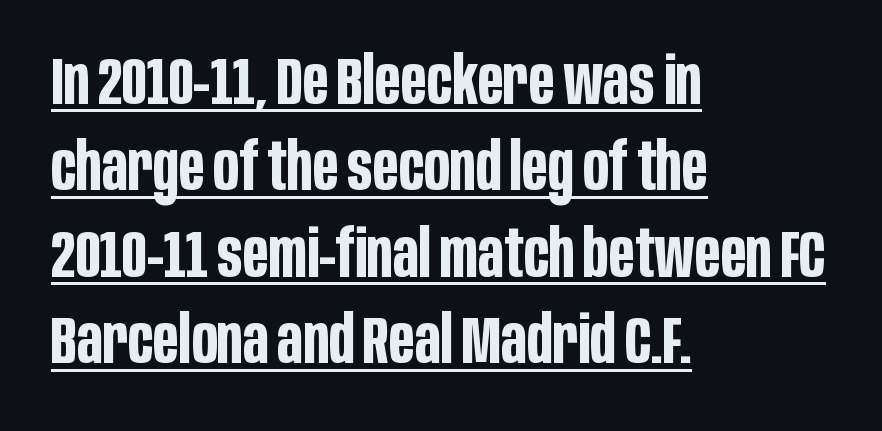
Q: Is the text bold? A: Yes.
Q: Is the text italic (slanted)? A: No, it is upright.
Q: Is the typeface a serif or a sans-serif typeface? A: Sans-serif.
Q: Is the text underlined? A: Yes.
Q: How is the paragraph aligned? A: Left-aligned.
Q: Is the spacing between letters normal or unusually wide? A: Normal.
Q: Is the spacing between lines tight, normal or loose? A: Normal.
Q: Width (condensed, normal, or wide)? A: Condensed.
Q: Stroke contrast? A: Low.
Q: x-height? A: Large.
Q: Monospaced? A: No.
